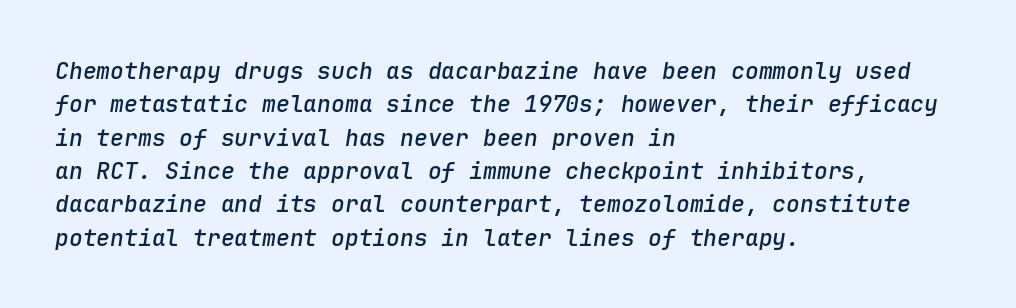
Q: Is the text bold? A: Semi-bold.
Q: Is the text italic (slanted)? A: Yes, it leans right by about 9 degrees.
Q: Is the text underlined? A: No.
Q: How is the paragraph aligned? A: Left-aligned.
Q: Is the spacing between letters normal or unusually wide? A: Normal.
Q: Is the spacing between lines tight, normal or loose? A: Normal.
